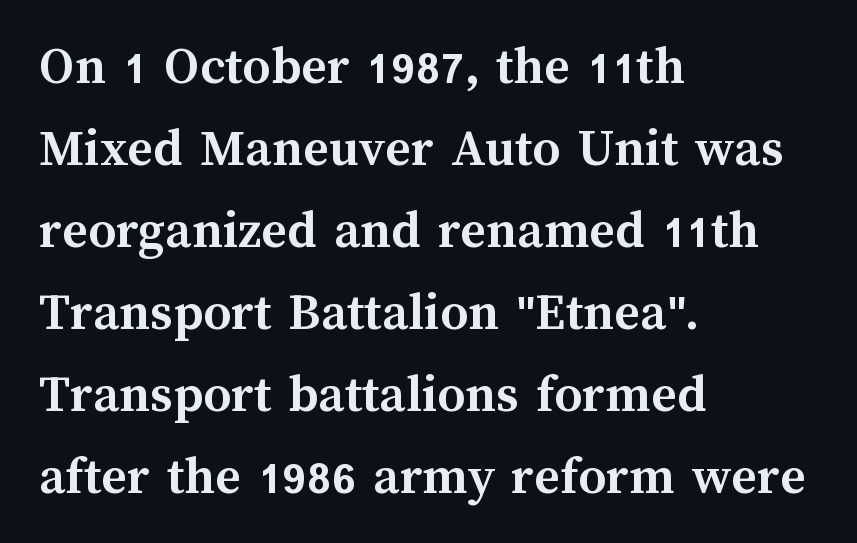
Descenders are the only things crossing below the line. Caption: standard tracking, unaltered. Rendered with straight, roman letterforms. Does the weight exceed regular? Yes, all the way to bold. Each letter keeps its own natural width here, so spacing adapts to shape.
